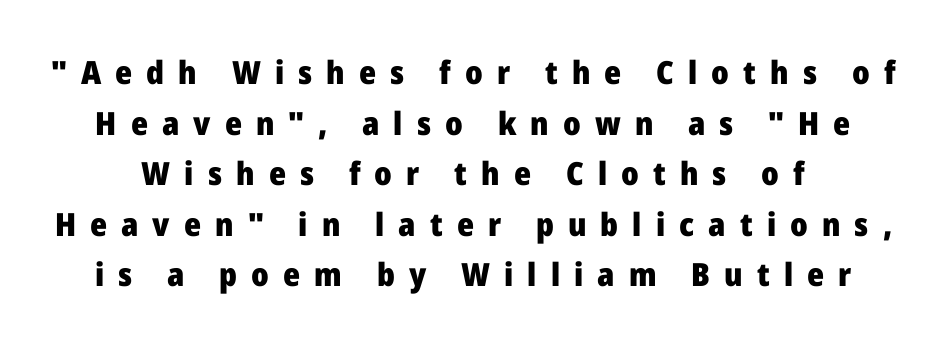
{"serif": "no", "italic": "no", "bold": "yes", "weight": "heavy", "width": "normal", "stroke_contrast": "low", "x_height": "medium", "monospaced": "no", "underline": "no", "line_spacing": "normal", "line_spacing_ratio": 1.58, "letter_spacing": "wide", "letter_spacing_em": 0.44, "glyph_px": 32}
